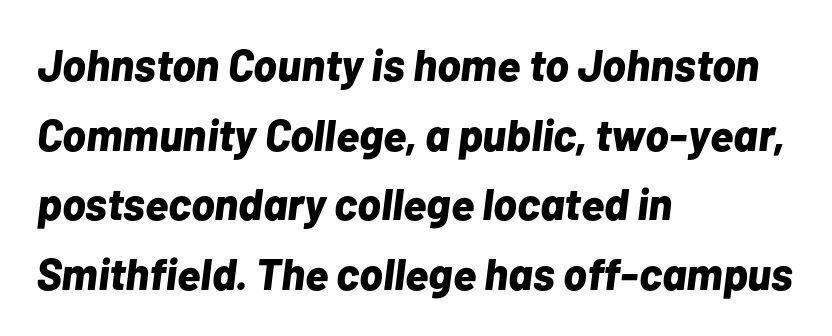
Summary of vertical rhythm: regular, with standard interline spacing. In terms of weight, the rendering is a true, heavy bold. Characters are canted at an angle relative to the baseline's perpendicular. Here the glyphs are tracked normally, forming tight word shapes.
